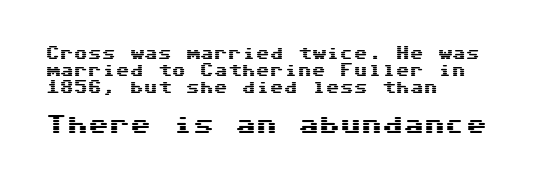
Q: Is the text italic (slanted)? A: No, it is upright.
Q: Is the text underlined? A: No.
Q: How is the paragraph aligned? A: Left-aligned.
Q: Is the spacing between letters normal or unusually wide? A: Normal.
Q: Which block of text is set in a larger size, the first (top) or the second (bottom)? A: The second (bottom) one.
